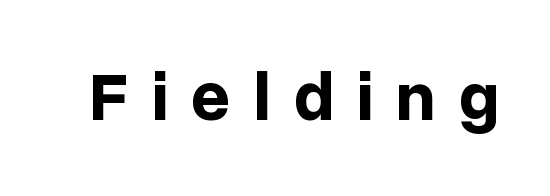
The image shows 69 px bold sans-serif type, upright; set unusually wide letter spacing (+0.33 em), not underlined; low stroke contrast and a medium x-height.
